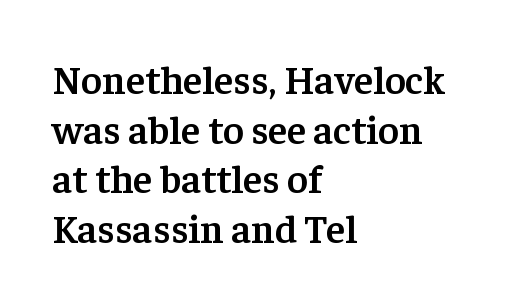
Horizontally, the lines are justified to the leading edge only. It's the straight-up-and-down kind of type. Is this a sans? No — the strokes have serifs. Heft: intermediate — a semibold. The gap between lines stays unmarked.
